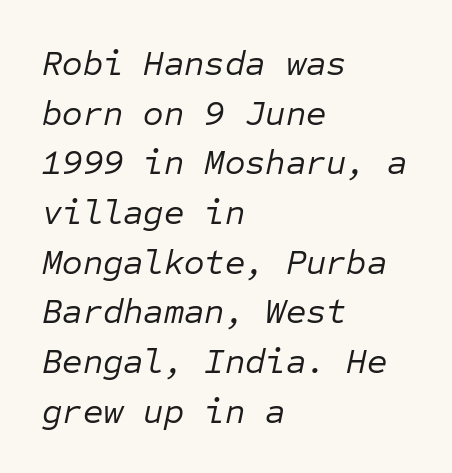
{"italic": "yes", "lean": "right", "slant_degrees": 12, "bold": "no", "weight": "regular", "width": "normal", "stroke_contrast": "low", "x_height": "medium", "monospaced": "yes", "underline": "no", "align": "left", "line_spacing": "normal", "line_spacing_ratio": 1.42, "letter_spacing": "normal", "letter_spacing_em": 0.0, "glyph_px": 35}
